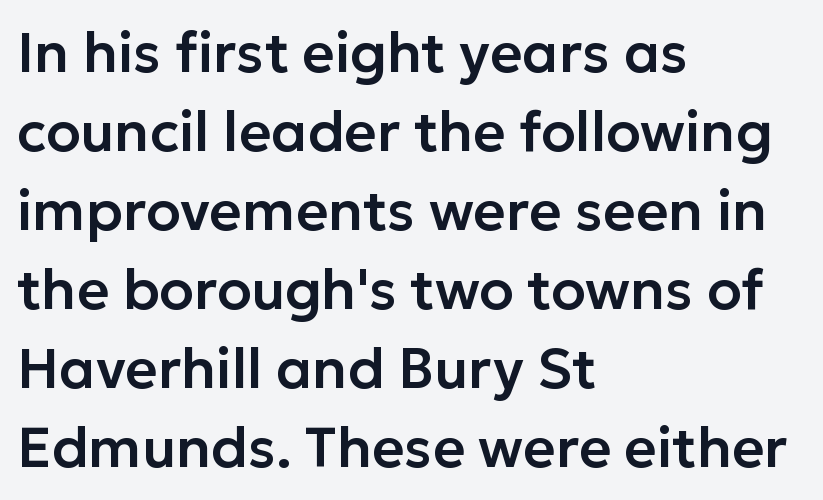
The rendering uses a moderate line-height, typical for paragraphs. The passage shown has conventional tracking throughout. Left-aligned paragraph, ragged on the right. A clean baseline with only descenders dipping below it.
